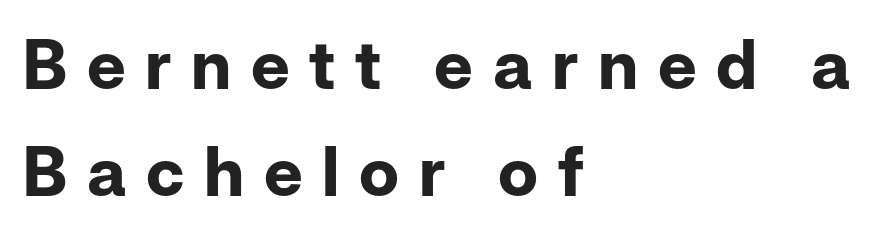
{"serif": "no", "italic": "no", "bold": "yes", "weight": "bold", "width": "normal", "stroke_contrast": "low", "x_height": "medium", "monospaced": "no", "underline": "no", "align": "left", "line_spacing": "normal", "line_spacing_ratio": 1.58, "letter_spacing": "wide", "letter_spacing_em": 0.29, "glyph_px": 68}
